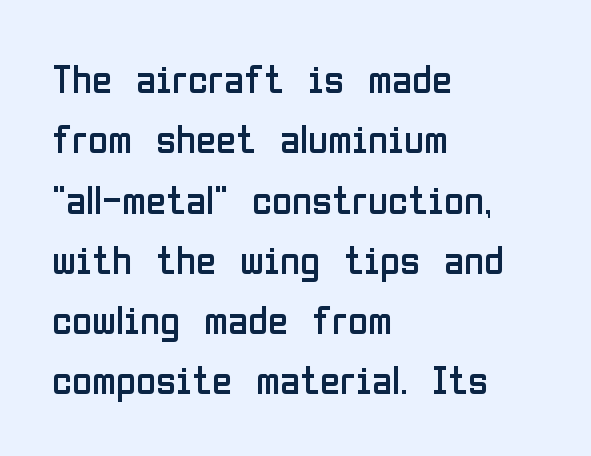
Letter spacing: default. The lettering holds an erect, upright posture throughout. How would I describe the line gaps? Plain and ordinary. The compositor pushed each line to the left boundary. The passage shown is not underscored anywhere.
